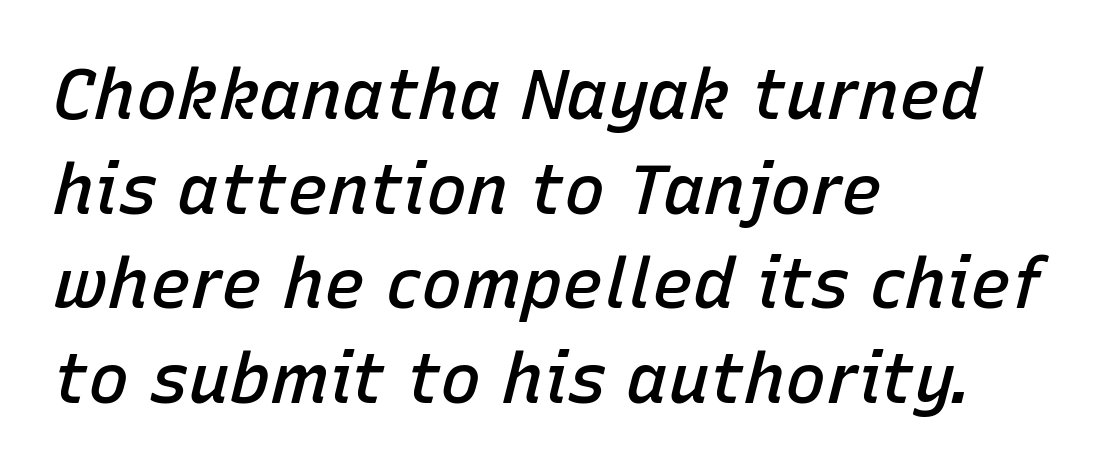
Q: Is the text bold? A: Semi-bold.
Q: Is the text italic (slanted)? A: Yes, it leans right by about 15 degrees.
Q: Is the text underlined? A: No.
Q: How is the paragraph aligned? A: Left-aligned.
Q: Is the spacing between letters normal or unusually wide? A: Normal.
Q: Is the spacing between lines tight, normal or loose? A: Normal.
Q: Width (condensed, normal, or wide)? A: Normal.
Q: Stroke contrast? A: Low.
Q: x-height? A: Medium.
Q: Monospaced? A: No.
